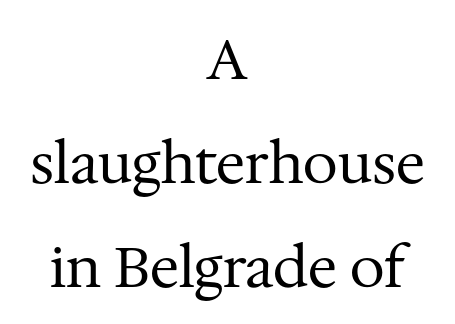
The rendering uses natural spacing where letterforms have individual widths. Layout note: lines centered. Nothing unusual about the tracking: characters are spaced as the font intends. The cut favours lightness, reaching ordinary text weight at its darkest. These lines were composed using upright roman letters. To sum up the face: it has serifs.
